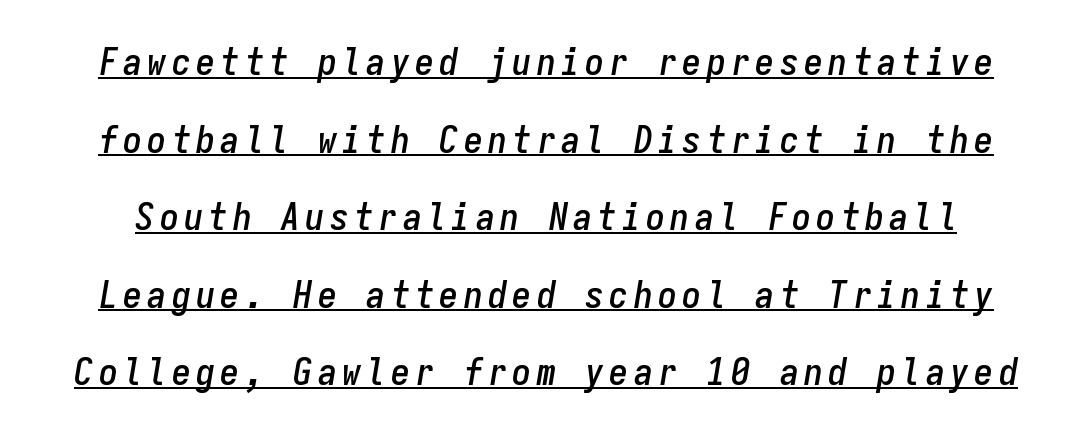
Q: Is the text italic (slanted)? A: Yes, it leans right by about 9 degrees.
Q: Is the text underlined? A: Yes.
Q: Is the spacing between lines tight, normal or loose? A: Loose.
Q: Width (condensed, normal, or wide)? A: Condensed.
Q: Stroke contrast? A: Low.
Q: x-height? A: Medium.
Q: Monospaced? A: Yes.
